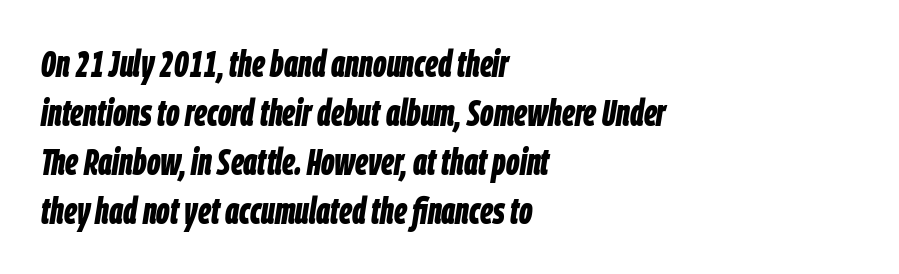
Q: Is the text bold? A: Yes.
Q: Is the text italic (slanted)? A: Yes, it leans right by about 9 degrees.
Q: Is the text underlined? A: No.
Q: How is the paragraph aligned? A: Left-aligned.
Q: Is the spacing between letters normal or unusually wide? A: Normal.
Q: Is the spacing between lines tight, normal or loose? A: Normal.
Q: Width (condensed, normal, or wide)? A: Condensed.
Q: Stroke contrast? A: Low.
Q: x-height? A: Large.
Q: Monospaced? A: No.
